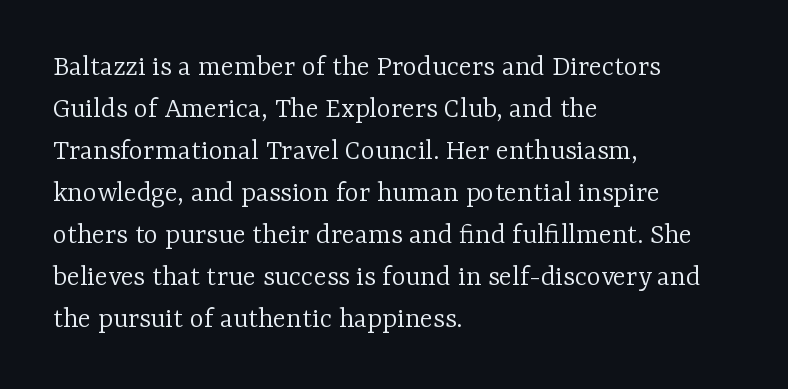
Honestly, the letter spacing is just normal — you wouldn't notice it. Nope, not italic — everything's standing straight. Check under the words: just untouched page. Unbolded letterforms with no extra heft.
